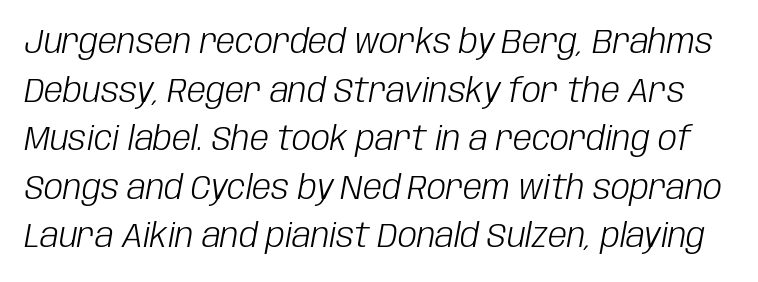
{"italic": "yes", "lean": "right", "slant_degrees": 10, "bold": "no", "weight": "light", "width": "condensed", "stroke_contrast": "low", "x_height": "large", "monospaced": "no", "underline": "no", "line_spacing": "normal", "line_spacing_ratio": 1.43, "letter_spacing": "normal", "letter_spacing_em": 0.0, "glyph_px": 34}
